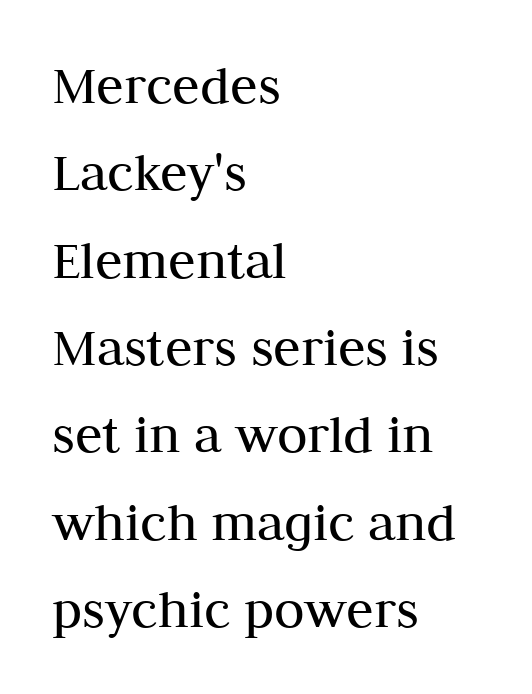
The image shows 56 px regular-weight serif type, upright; set left-aligned, normal line spacing (1.56x), normal letter spacing, not underlined; medium stroke contrast and a medium x-height.
